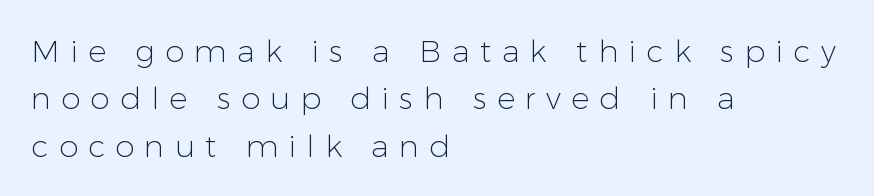
The image shows 31 px light sans-serif type, upright; set left-aligned, normal line spacing (1.53x), unusually wide letter spacing (+0.33 em), not underlined; low stroke contrast and a medium x-height.
